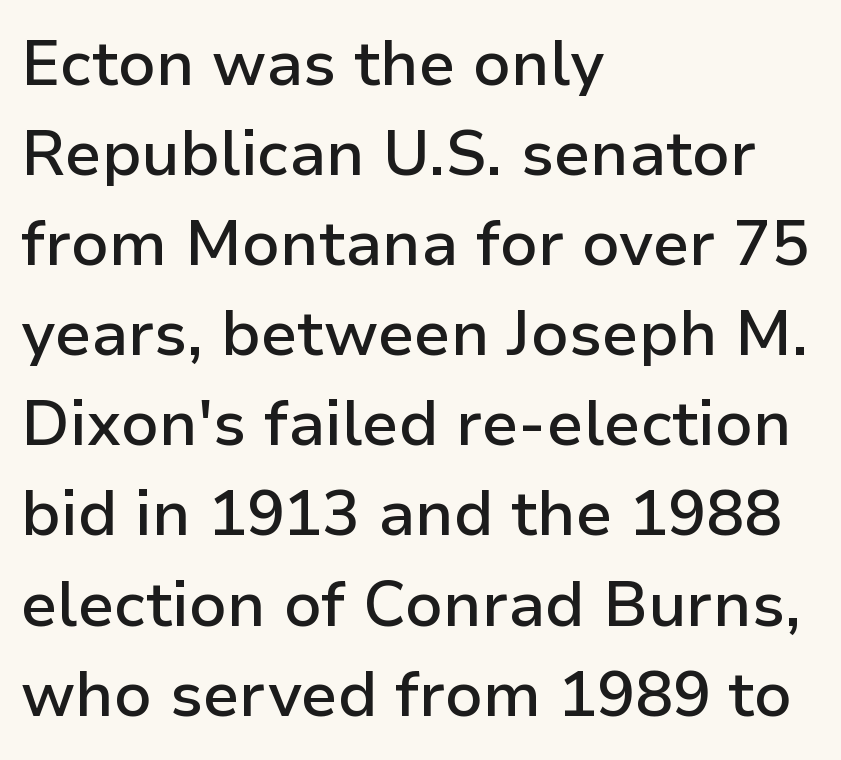
The image shows 63 px semibold sans-serif type, upright; set left-aligned, normal line spacing (1.43x), normal letter spacing, not underlined; low stroke contrast and a medium x-height.
